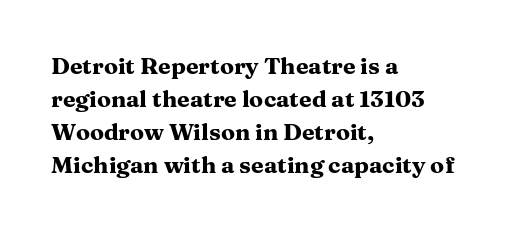
The image shows 23 px bold type, upright; set left-aligned, normal line spacing (1.44x), normal letter spacing, not underlined.
